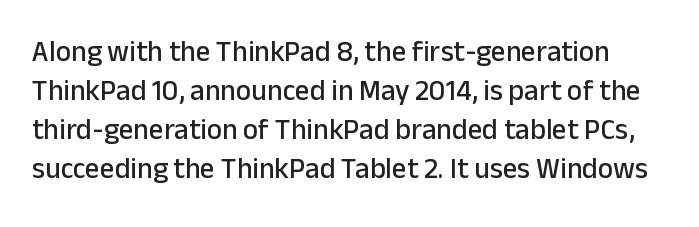
Q: Is the text italic (slanted)? A: No, it is upright.
Q: Is the typeface a serif or a sans-serif typeface? A: Sans-serif.
Q: Is the text underlined? A: No.
Q: Is the spacing between letters normal or unusually wide? A: Normal.
Q: Is the spacing between lines tight, normal or loose? A: Normal.
Q: Width (condensed, normal, or wide)? A: Normal.
Q: Stroke contrast? A: Low.
Q: x-height? A: Medium.
Q: Monospaced? A: No.
